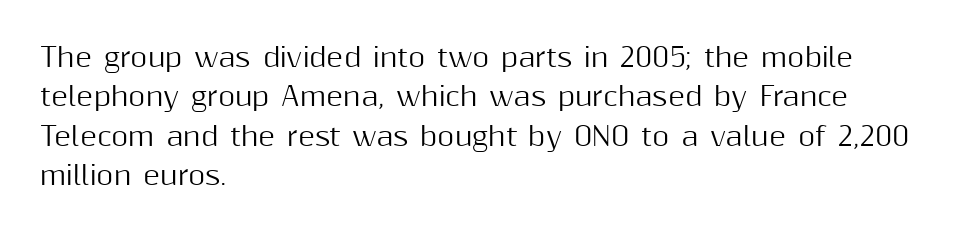
The image shows 26 px text type, upright; set left-aligned, normal line spacing (1.51x), normal letter spacing, not underlined.
